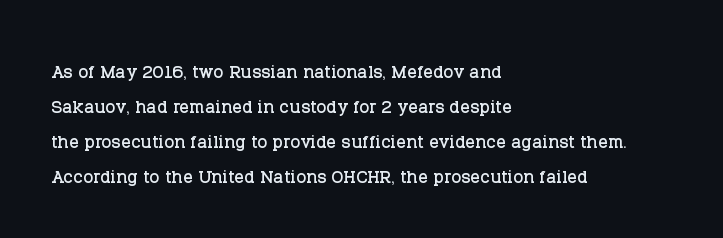
Style check: upright. The designer left line spacing at the default. Casual observation: everything's shoved over to the left. Tracking here is standard; glyphs follow each other at the usual distance. The foot of each line stays bare and open.
